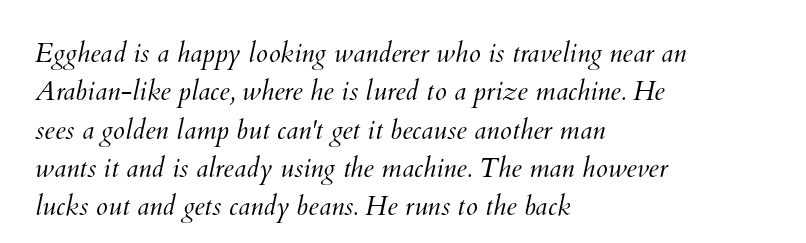
{"bold": "no", "underline": "no", "align": "left", "line_spacing": "normal", "line_spacing_ratio": 1.42, "letter_spacing": "normal", "letter_spacing_em": 0.0, "glyph_px": 27}
